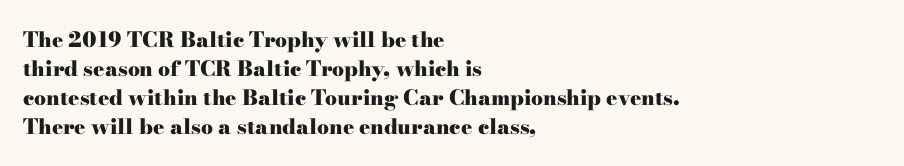
Q: Is the text bold? A: Yes.
Q: Is the text italic (slanted)? A: No, it is upright.
Q: Is the text underlined? A: No.
Q: How is the paragraph aligned? A: Left-aligned.
Q: Is the spacing between letters normal or unusually wide? A: Normal.
Q: Is the spacing between lines tight, normal or loose? A: Normal.
